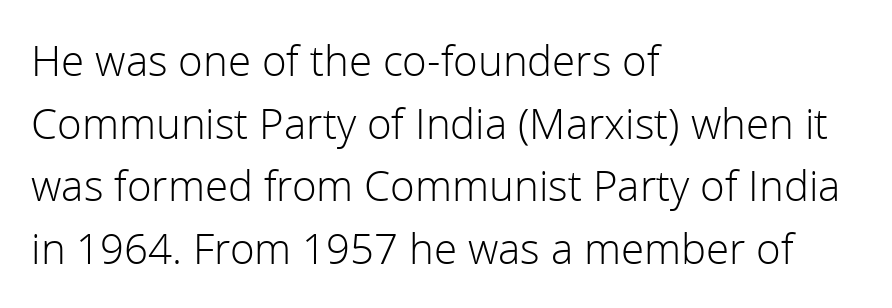
The image shows 42 px light sans-serif type, upright; set left-aligned, normal line spacing (1.49x), normal letter spacing, not underlined; low stroke contrast and a medium x-height.
